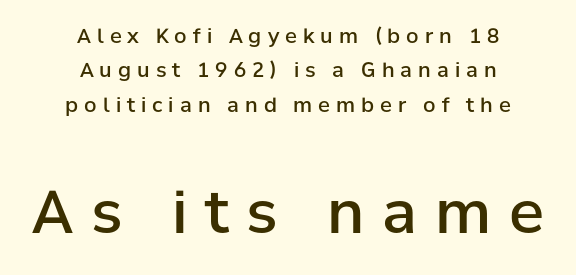
Check the space under the baseline: it is left empty. The rendering positions every line midway between the sides. You can tell it's not italic because the verticals are truly vertical. Weight check: semibold — heavier than regular, not quite bold. Look at the bottom of the vertical strokes: they stop flat, with no serifs. Think of a printed novel: that variable character pitch is what you see here.
